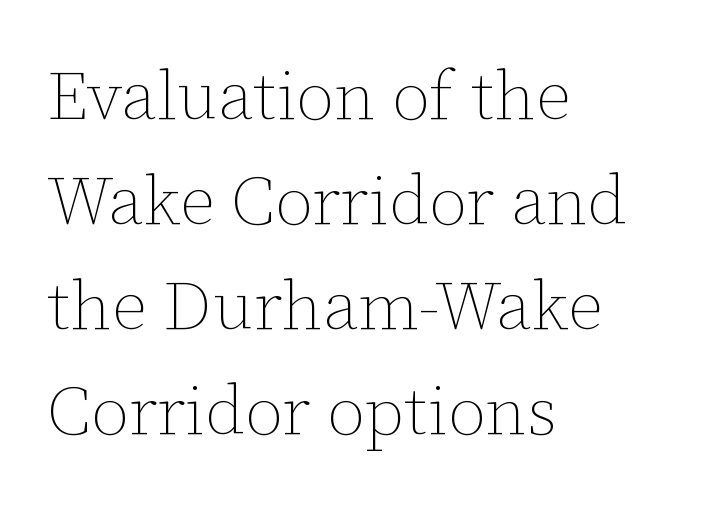
Q: Is the text bold? A: No.
Q: Is the text italic (slanted)? A: No, it is upright.
Q: Is the text underlined? A: No.
Q: How is the paragraph aligned? A: Left-aligned.
Q: Is the spacing between letters normal or unusually wide? A: Normal.
Q: Is the spacing between lines tight, normal or loose? A: Normal.
Q: Width (condensed, normal, or wide)? A: Normal.
Q: Stroke contrast? A: Low.
Q: x-height? A: Medium.
Q: Monospaced? A: No.
